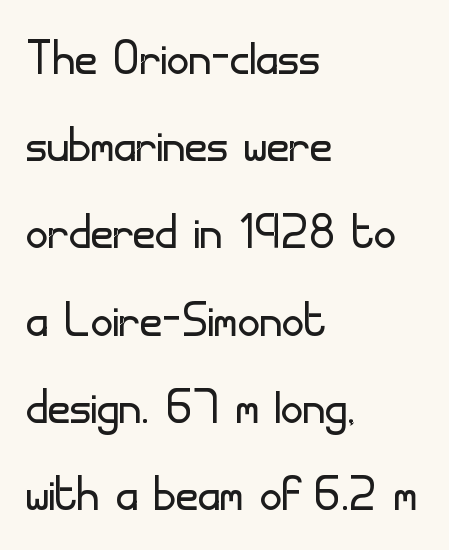
{"serif": "no", "italic": "no", "bold": "no", "weight": "light", "width": "normal", "stroke_contrast": "low", "x_height": "small", "monospaced": "no", "underline": "no", "align": "left", "line_spacing": "normal", "line_spacing_ratio": 1.43, "letter_spacing": "normal", "letter_spacing_em": 0.0, "glyph_px": 61}
